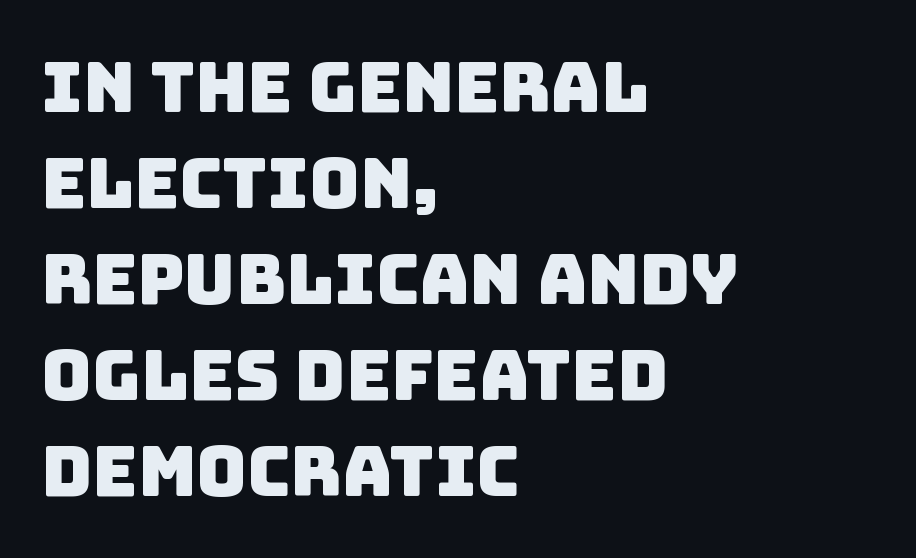
{"serif": "no", "width": "normal", "stroke_contrast": "low", "x_height": "large", "monospaced": "no", "underline": "no", "align": "left", "line_spacing": "normal", "line_spacing_ratio": 1.39, "letter_spacing": "normal", "letter_spacing_em": 0.0, "glyph_px": 69}
